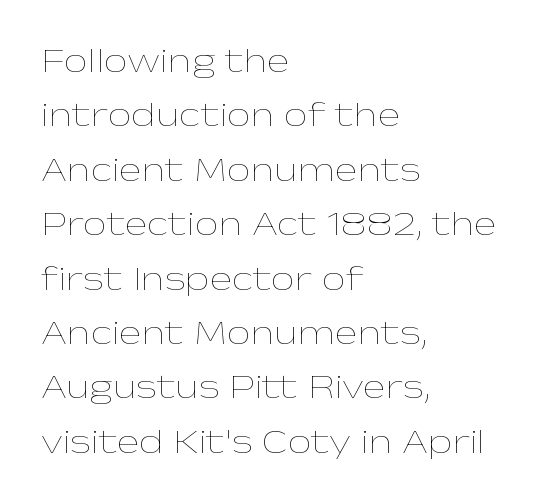
The image shows 34 px thin, wide type, upright; set left-aligned, normal line spacing (1.6x), normal letter spacing, not underlined; low stroke contrast and a medium x-height.
